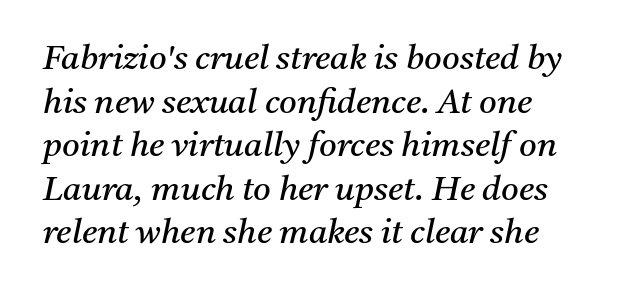
Q: Is the text bold? A: No.
Q: Is the text italic (slanted)? A: Yes, it leans right by about 11 degrees.
Q: Is the typeface a serif or a sans-serif typeface? A: Serif.
Q: Is the text underlined? A: No.
Q: Is the spacing between letters normal or unusually wide? A: Normal.
Q: Is the spacing between lines tight, normal or loose? A: Normal.
Q: Width (condensed, normal, or wide)? A: Normal.
Q: Stroke contrast? A: Medium.
Q: x-height? A: Medium.
Q: Monospaced? A: No.
